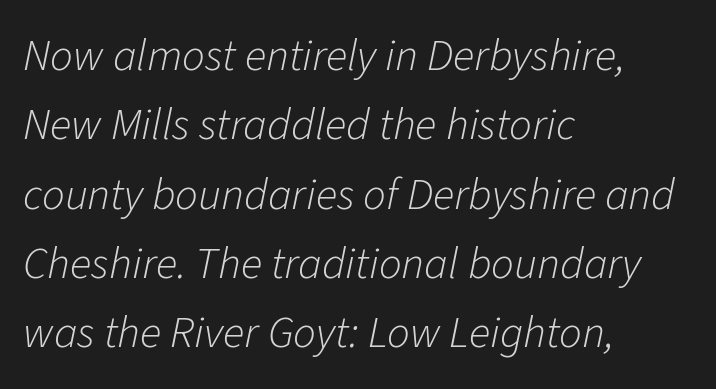
The image shows 45 px light type, italic (leaning right); set left-aligned, normal line spacing (1.54x), normal letter spacing, not underlined; low stroke contrast and a medium x-height.
